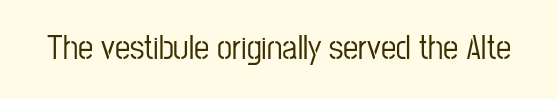
{"serif": "no", "italic": "no", "width": "condensed", "stroke_contrast": "low", "x_height": "medium", "monospaced": "no", "underline": "no", "letter_spacing": "normal", "letter_spacing_em": 0.0, "glyph_px": 34}
